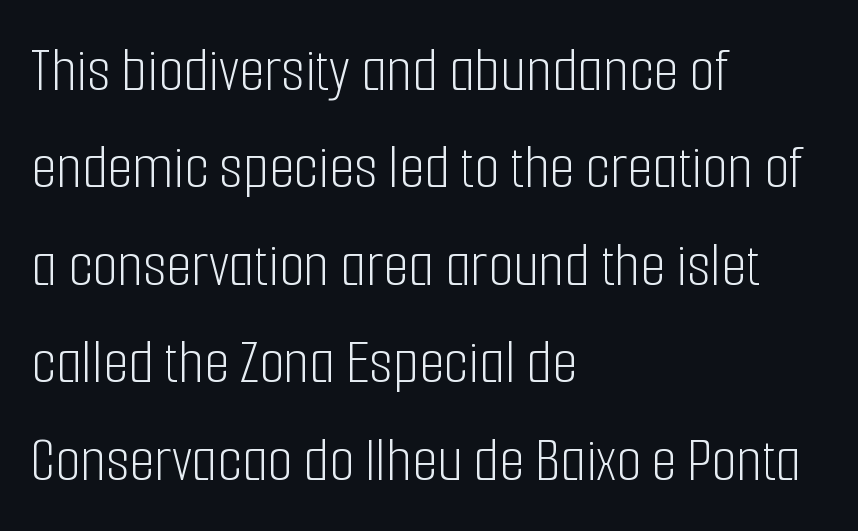
The image shows 65 px light, condensed sans-serif type, upright; set left-aligned, normal line spacing (1.5x), normal letter spacing, not underlined; low stroke contrast and a medium x-height.
